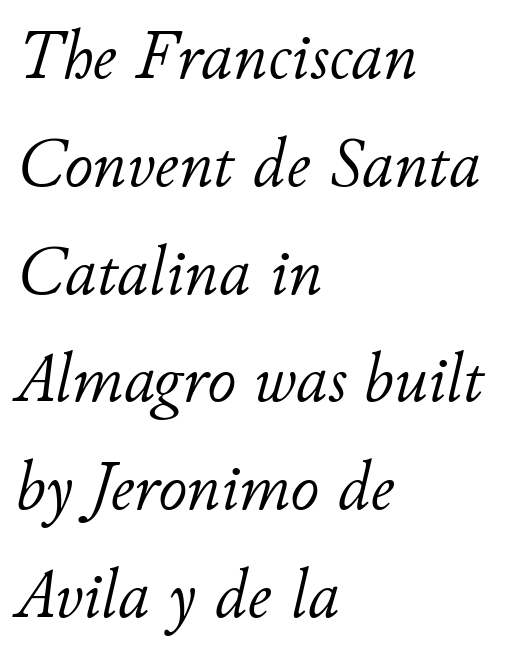
The image shows 70 px light type, italic (leaning right); set left-aligned, normal line spacing (1.54x), normal letter spacing, not underlined; low stroke contrast and a small x-height.
